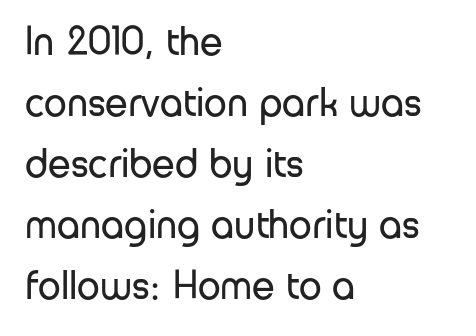
Q: Is the text bold? A: No.
Q: Is the text italic (slanted)? A: No, it is upright.
Q: Is the typeface a serif or a sans-serif typeface? A: Sans-serif.
Q: Is the text underlined? A: No.
Q: How is the paragraph aligned? A: Left-aligned.
Q: Is the spacing between letters normal or unusually wide? A: Normal.
Q: Is the spacing between lines tight, normal or loose? A: Normal.
Q: Width (condensed, normal, or wide)? A: Normal.
Q: Stroke contrast? A: Low.
Q: x-height? A: Medium.
Q: Monospaced? A: No.
